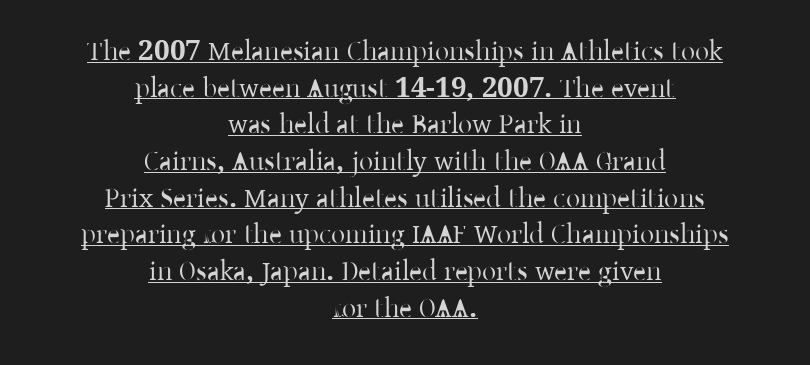
The image shows 28 px serif type, upright; set centered, normal line spacing (1.31x), normal letter spacing, underlined; low stroke contrast and a medium x-height.
